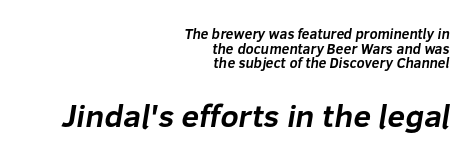
{"serif": "no", "bold": "yes", "weight": "bold", "width": "normal", "stroke_contrast": "low", "x_height": "medium", "monospaced": "no", "underline": "no", "align": "right", "line_spacing": "tight", "line_spacing_ratio": 1.04, "letter_spacing": "normal", "letter_spacing_em": 0.0, "larger_block": "second", "size_ratio": 2.29, "glyph_px": 32}
